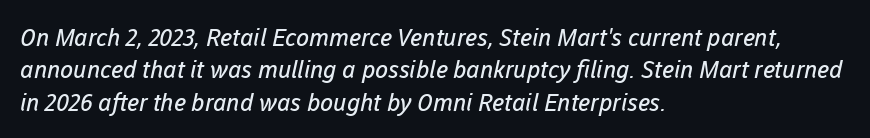
Q: Is the text bold? A: No.
Q: Is the text underlined? A: No.
Q: How is the paragraph aligned? A: Left-aligned.
Q: Is the spacing between letters normal or unusually wide? A: Normal.
Q: Is the spacing between lines tight, normal or loose? A: Normal.
